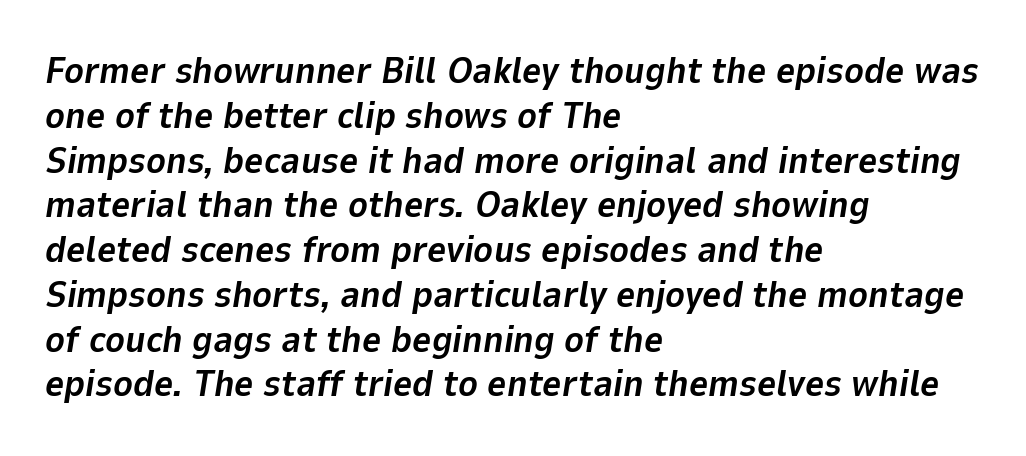
Q: Is the text bold? A: Yes.
Q: Is the text italic (slanted)? A: Yes, it leans right by about 9 degrees.
Q: Is the text underlined? A: No.
Q: How is the paragraph aligned? A: Left-aligned.
Q: Is the spacing between letters normal or unusually wide? A: Normal.
Q: Width (condensed, normal, or wide)? A: Normal.
Q: Stroke contrast? A: Low.
Q: x-height? A: Medium.
Q: Monospaced? A: No.
